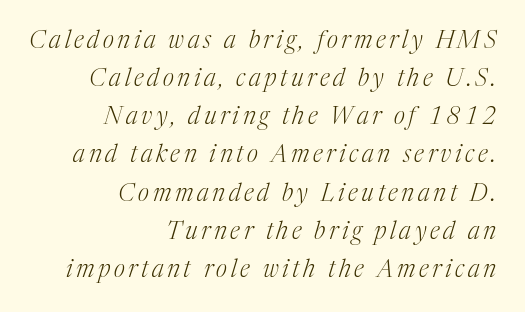
{"italic": "yes", "lean": "right", "slant_degrees": 17, "bold": "no", "underline": "no", "align": "right", "line_spacing": "normal", "line_spacing_ratio": 1.59, "glyph_px": 24}
